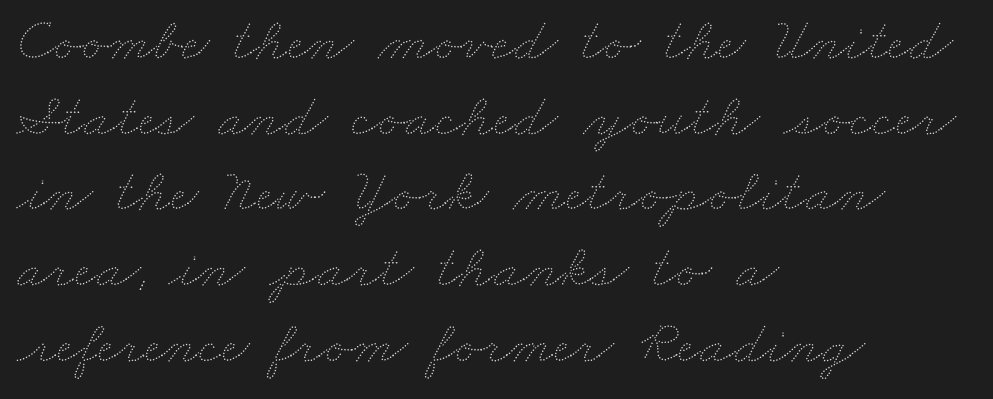
The image shows 61 px thin, wide type; set left-aligned, line spacing 1.24x, normal letter spacing, not underlined; medium stroke contrast and a small x-height.
